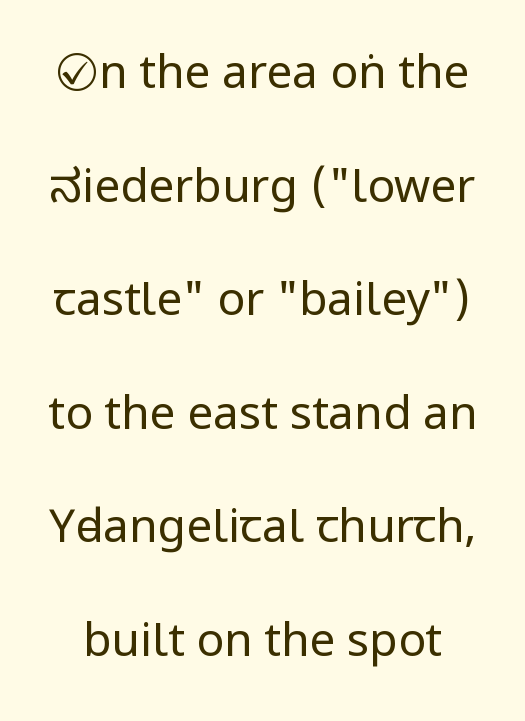
One glance says open: line gaps are wider than usual. Underlining? Definitely not there. Weight: not bold — regular or lighter. Tracking here is standard; glyphs follow each other at the usual distance. Italic? Not at all — the glyphs are vertical. Proportional: the letters do not fall into vertical columns.
